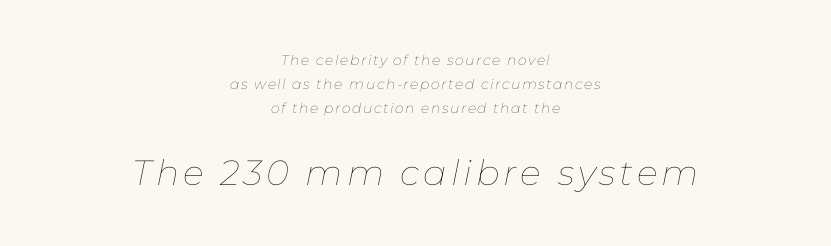
Q: Is the text bold? A: No.
Q: Is the text italic (slanted)? A: Yes, it leans right by about 11 degrees.
Q: Is the text underlined? A: No.
Q: How is the paragraph aligned? A: Centered.
Q: Which block of text is set in a larger size, the first (top) or the second (bottom)? A: The second (bottom) one.
Q: Width (condensed, normal, or wide)? A: Normal.
Q: Stroke contrast? A: Low.
Q: x-height? A: Medium.
Q: Monospaced? A: No.
